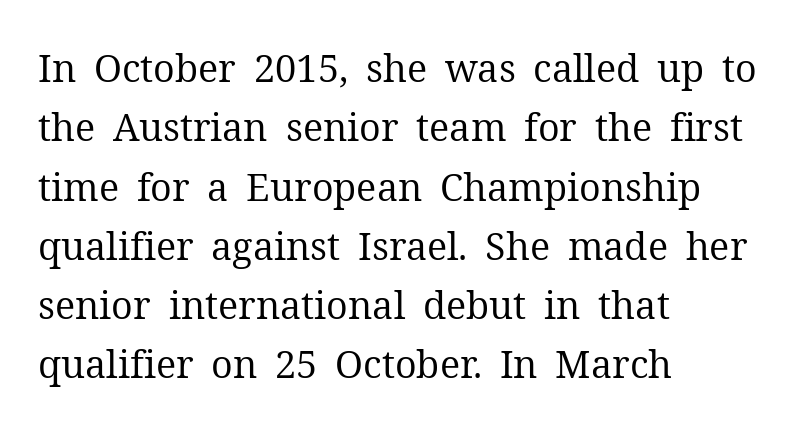
Q: Is the text bold? A: No.
Q: Is the text italic (slanted)? A: No, it is upright.
Q: Is the typeface a serif or a sans-serif typeface? A: Serif.
Q: Is the text underlined? A: No.
Q: How is the paragraph aligned? A: Left-aligned.
Q: Is the spacing between letters normal or unusually wide? A: Normal.
Q: Is the spacing between lines tight, normal or loose? A: Normal.
Q: Width (condensed, normal, or wide)? A: Normal.
Q: Stroke contrast? A: Medium.
Q: x-height? A: Medium.
Q: Monospaced? A: No.
